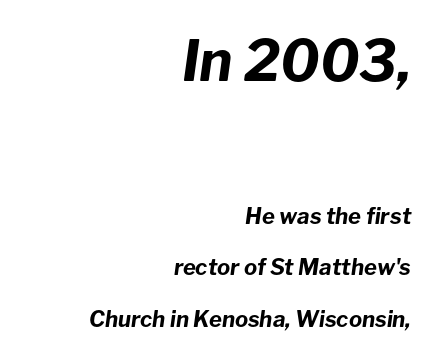
{"italic": "yes", "lean": "right", "slant_degrees": 8, "bold": "yes", "weight": "bold", "width": "normal", "stroke_contrast": "low", "x_height": "medium", "monospaced": "no", "underline": "no", "align": "right", "line_spacing": "loose", "line_spacing_ratio": 2.34, "letter_spacing": "normal", "letter_spacing_em": 0.0, "larger_block": "first", "size_ratio": 2.55, "glyph_px": 56}
